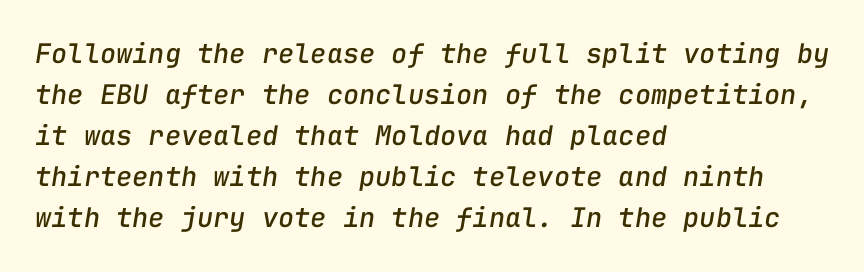
Q: Is the text italic (slanted)? A: Yes, it leans right by about 9 degrees.
Q: Is the text underlined? A: No.
Q: How is the paragraph aligned? A: Left-aligned.
Q: Is the spacing between letters normal or unusually wide? A: Normal.
Q: Is the spacing between lines tight, normal or loose? A: Normal.
